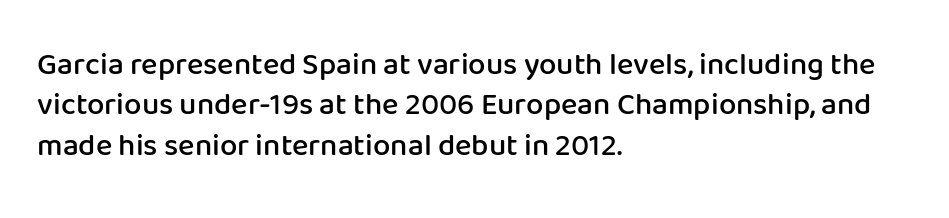
Q: Is the text bold? A: Semi-bold.
Q: Is the text italic (slanted)? A: No, it is upright.
Q: Is the typeface a serif or a sans-serif typeface? A: Sans-serif.
Q: Is the text underlined? A: No.
Q: How is the paragraph aligned? A: Left-aligned.
Q: Is the spacing between letters normal or unusually wide? A: Normal.
Q: Is the spacing between lines tight, normal or loose? A: Normal.
Q: Width (condensed, normal, or wide)? A: Normal.
Q: Stroke contrast? A: Low.
Q: x-height? A: Medium.
Q: Monospaced? A: No.
